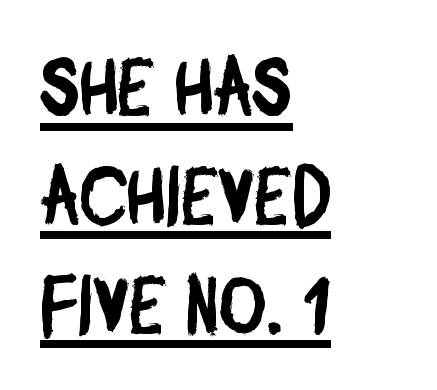
The image shows 80 px condensed sans-serif type; set left-aligned, normal line spacing (1.36x), normal letter spacing, underlined; low stroke contrast and a large x-height.
